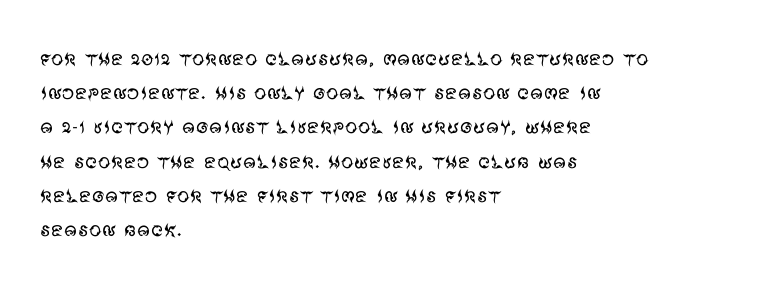
The image shows 25 px text type, upright; set left-aligned, normal line spacing (1.37x), normal letter spacing, not underlined.
